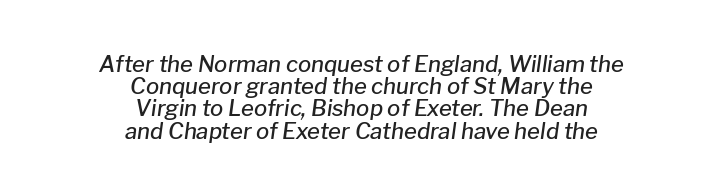
{"italic": "yes", "lean": "right", "slant_degrees": 8, "bold": "semi", "underline": "no", "align": "center", "line_spacing": "tight", "line_spacing_ratio": 1.01, "letter_spacing": "normal", "letter_spacing_em": 0.0, "glyph_px": 22}
